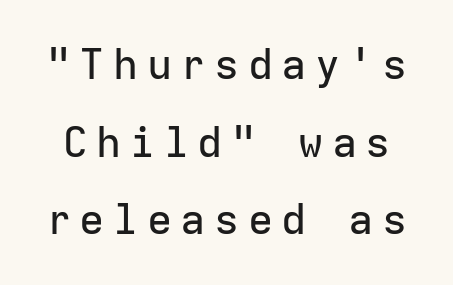
Letters rest on an invisible, unmarked baseline. Think of a typewriter: that constant character pitch is what you see here. What stands out about the letter spacing? Its width — letters are far apart. The font family rendered here belongs to the sans-serif group.
